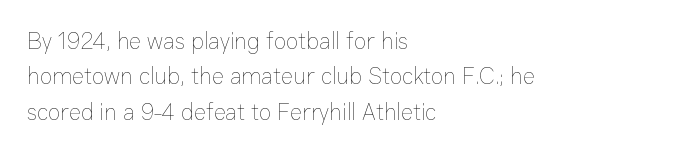
The image shows 23 px text type, upright; set left-aligned, normal line spacing (1.54x), normal letter spacing, not underlined.
